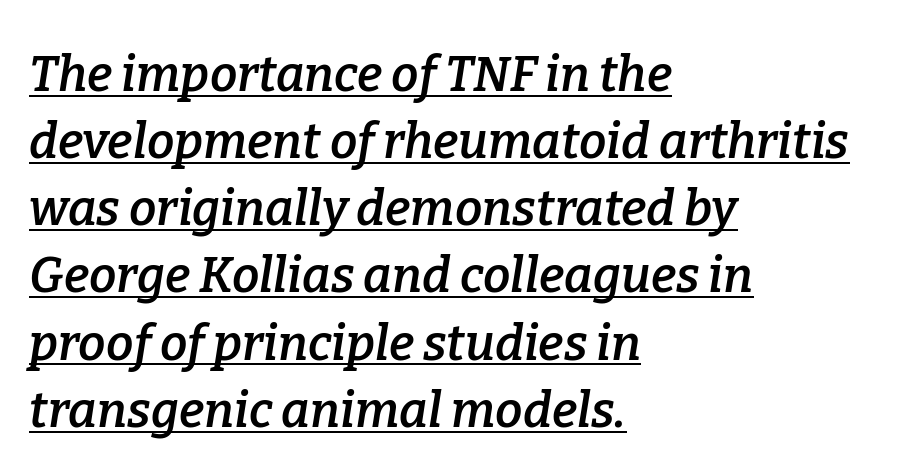
Inter-character spacing is left at the font's built-in metrics. The strokes are fattened partway — semibold, not bold. This rendering uses left alignment, leaving the right contour irregular. Font category for this specimen: serif.
